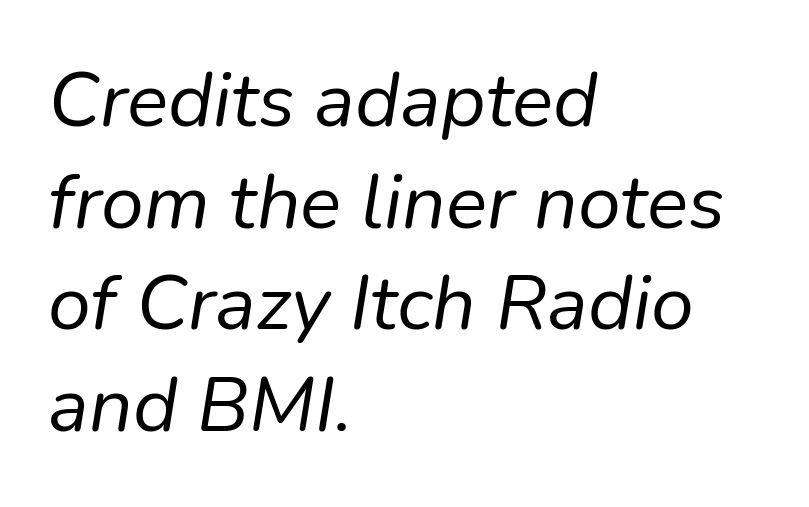
Q: Is the text bold? A: No.
Q: Is the text italic (slanted)? A: Yes, it leans right by about 9 degrees.
Q: Is the text underlined? A: No.
Q: How is the paragraph aligned? A: Left-aligned.
Q: Is the spacing between letters normal or unusually wide? A: Normal.
Q: Is the spacing between lines tight, normal or loose? A: Normal.
Q: Width (condensed, normal, or wide)? A: Normal.
Q: Stroke contrast? A: Low.
Q: x-height? A: Medium.
Q: Monospaced? A: No.
